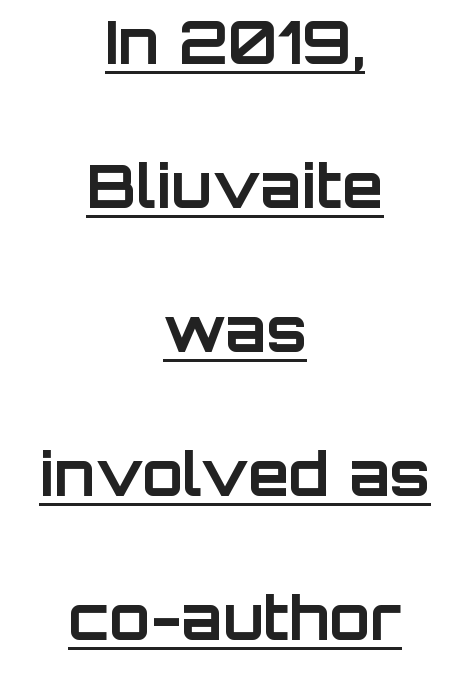
{"serif": "no", "italic": "no", "bold": "yes", "weight": "bold", "width": "normal", "stroke_contrast": "low", "x_height": "large", "monospaced": "no", "underline": "yes", "align": "center", "line_spacing": "loose", "line_spacing_ratio": 2.4, "letter_spacing": "normal", "letter_spacing_em": 0.0, "glyph_px": 60}
